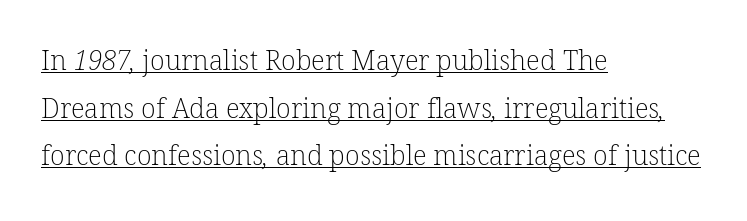
Q: Is the text bold? A: No.
Q: Is the text underlined? A: Yes.
Q: How is the paragraph aligned? A: Left-aligned.
Q: Is the spacing between letters normal or unusually wide? A: Normal.
